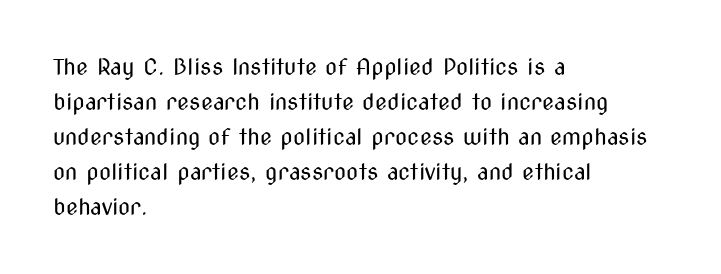
Every stem runs plumb, perpendicular to the baseline. Ink coverage per letter is moderate at most. Does extra space separate the letters? No, they use regular spacing. Line starts are locked; line ends wander. If you measured baseline to baseline, you'd find a middling distance.
